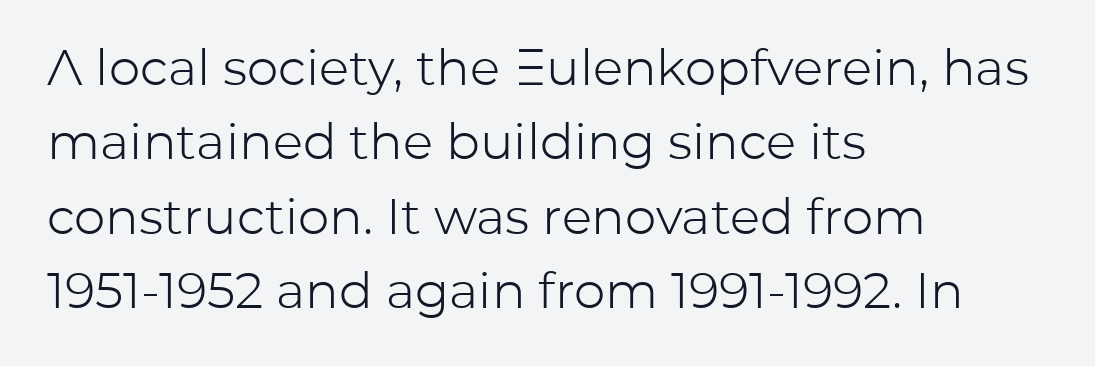
Vertical spacing — default. Quick note: underline off. Italic: no, the glyphs are upright roman. A light-to-regular cut is what we see here.
